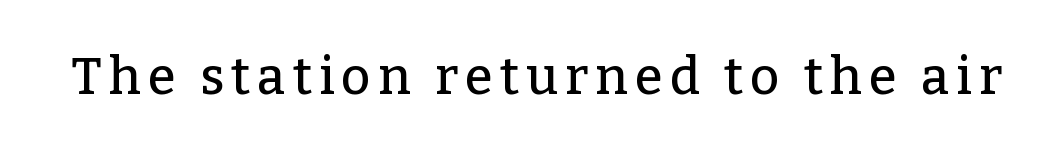
The image shows 51 px serif type, upright; set not underlined; low stroke contrast and a medium x-height.
